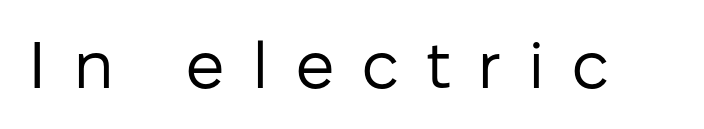
{"serif": "no", "italic": "no", "bold": "no", "weight": "regular", "width": "normal", "stroke_contrast": "low", "x_height": "medium", "monospaced": "no", "underline": "no", "letter_spacing": "wide", "letter_spacing_em": 0.4, "glyph_px": 66}
